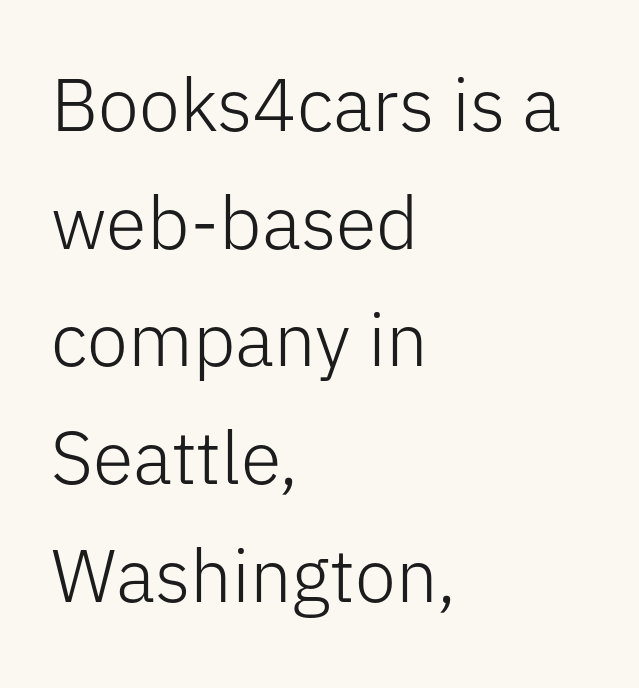
Q: Is the text bold? A: No.
Q: Is the text italic (slanted)? A: No, it is upright.
Q: Is the typeface a serif or a sans-serif typeface? A: Sans-serif.
Q: Is the text underlined? A: No.
Q: How is the paragraph aligned? A: Left-aligned.
Q: Is the spacing between letters normal or unusually wide? A: Normal.
Q: Is the spacing between lines tight, normal or loose? A: Normal.
Q: Width (condensed, normal, or wide)? A: Normal.
Q: Stroke contrast? A: Low.
Q: x-height? A: Medium.
Q: Monospaced? A: No.
